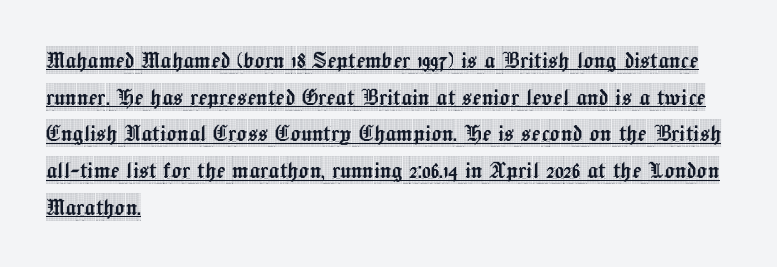
Q: Is the text italic (slanted)? A: No, it is upright.
Q: Is the text underlined? A: Yes.
Q: How is the paragraph aligned? A: Left-aligned.
Q: Is the spacing between letters normal or unusually wide? A: Normal.
Q: Is the spacing between lines tight, normal or loose? A: Normal.
